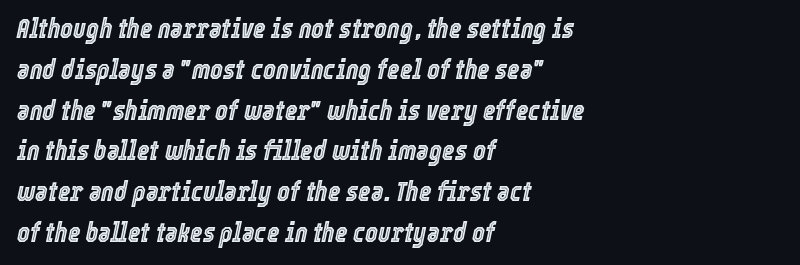
Q: Is the text italic (slanted)? A: Yes, it leans right by about 12 degrees.
Q: Is the text underlined? A: No.
Q: How is the paragraph aligned? A: Left-aligned.
Q: Is the spacing between letters normal or unusually wide? A: Normal.
Q: Is the spacing between lines tight, normal or loose? A: Normal.
